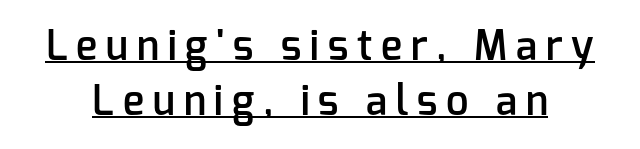
A fair bit of extra ink — the face is semibold, not bold. Line spacing here is normal. A sans-serif font was chosen for this passage. Every word sits above its own underline. Does the lettering tilt? It doesn't — this is upright. Is this a fixed-width face? No — the glyphs have proportional, varying widths.
